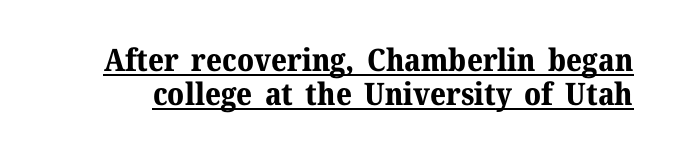
{"serif": "yes", "italic": "no", "bold": "yes", "weight": "bold", "width": "normal", "stroke_contrast": "medium", "x_height": "medium", "monospaced": "no", "underline": "yes", "line_spacing": "tight", "line_spacing_ratio": 1.1, "letter_spacing": "normal", "letter_spacing_em": 0.0, "glyph_px": 31}
